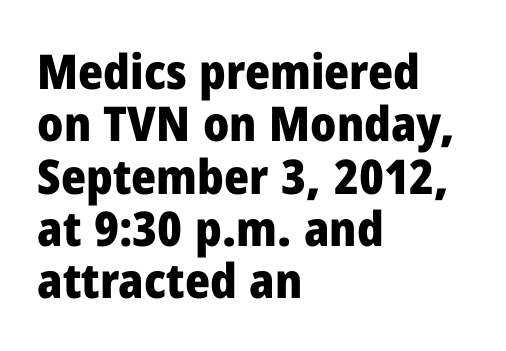
Q: Is the text bold? A: Yes.
Q: Is the text italic (slanted)? A: No, it is upright.
Q: Is the typeface a serif or a sans-serif typeface? A: Sans-serif.
Q: Is the text underlined? A: No.
Q: How is the paragraph aligned? A: Left-aligned.
Q: Is the spacing between letters normal or unusually wide? A: Normal.
Q: Is the spacing between lines tight, normal or loose? A: Tight.
Q: Width (condensed, normal, or wide)? A: Normal.
Q: Stroke contrast? A: Low.
Q: x-height? A: Medium.
Q: Monospaced? A: No.
